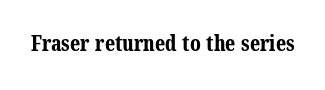
On the weight axis this lands at bold, roughly 700. Spacing between characters is what you'd get straight out of the box. Check under the words: just untouched page.
